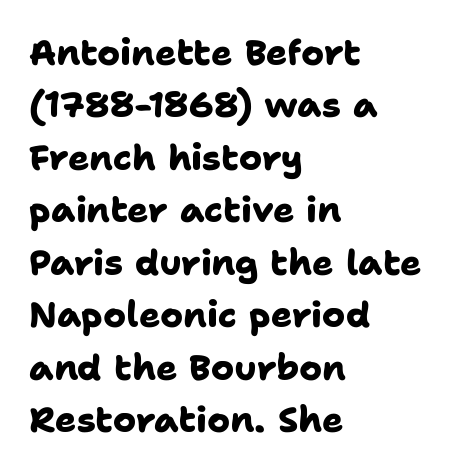
The image shows 35 px heavy sans-serif type; set left-aligned, normal line spacing (1.5x), normal letter spacing, not underlined; low stroke contrast and a medium x-height.
